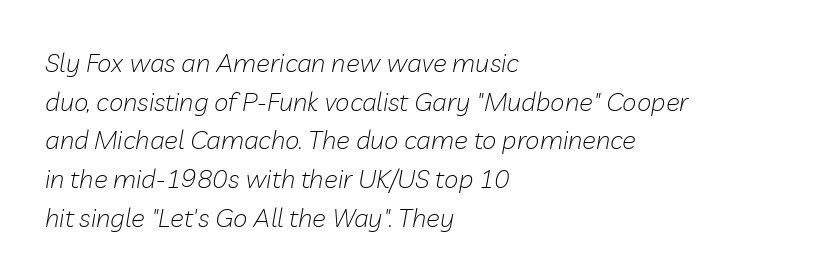
{"italic": "yes", "lean": "right", "slant_degrees": 10, "bold": "no", "underline": "no", "align": "left", "line_spacing": "normal", "line_spacing_ratio": 1.49, "letter_spacing": "normal", "letter_spacing_em": 0.0, "glyph_px": 26}
